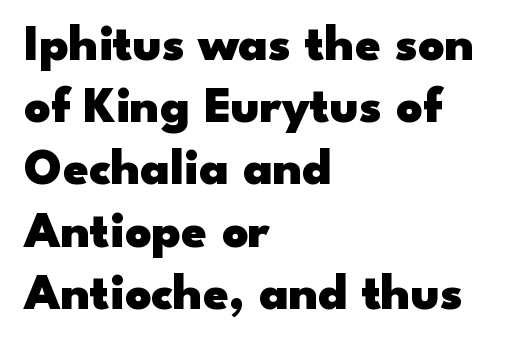
{"serif": "no", "italic": "no", "bold": "yes", "weight": "heavy", "width": "wide", "stroke_contrast": "low", "x_height": "small", "monospaced": "no", "underline": "no", "align": "left", "line_spacing_ratio": 1.22, "letter_spacing": "normal", "letter_spacing_em": 0.0, "glyph_px": 51}
